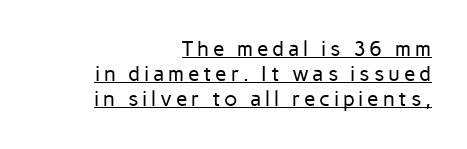
The string is rendered with underlining switched on. The lines in this sample share a right terminus and differ only in where they begin. The letters look calm and open, with moderate or lighter stems. When letters stand straight like this, we call the style roman or upright.
